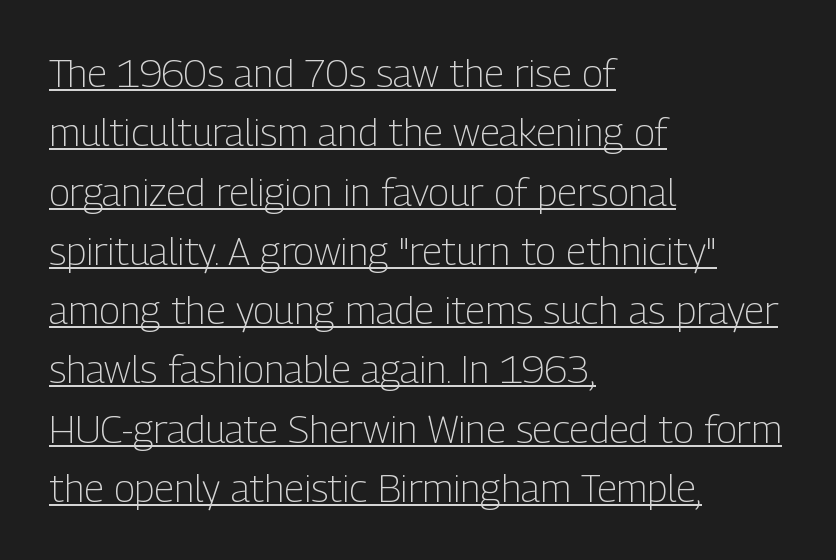
The image shows 39 px light, condensed sans-serif type, upright; set left-aligned, normal line spacing (1.52x), normal letter spacing, underlined; low stroke contrast and a medium x-height.
